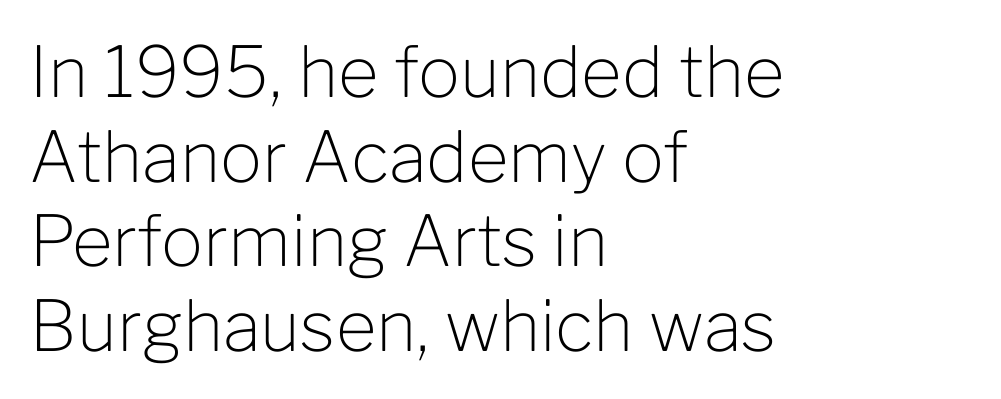
Q: Is the text bold? A: No.
Q: Is the text italic (slanted)? A: No, it is upright.
Q: Is the typeface a serif or a sans-serif typeface? A: Sans-serif.
Q: Is the text underlined? A: No.
Q: How is the paragraph aligned? A: Left-aligned.
Q: Is the spacing between letters normal or unusually wide? A: Normal.
Q: Width (condensed, normal, or wide)? A: Normal.
Q: Stroke contrast? A: Low.
Q: x-height? A: Medium.
Q: Monospaced? A: No.
